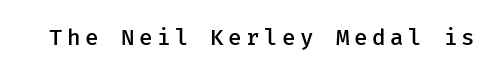
Q: Is the text bold? A: Semi-bold.
Q: Is the text italic (slanted)? A: No, it is upright.
Q: Is the text underlined? A: No.
Q: Is the spacing between letters normal or unusually wide? A: Unusually wide.
